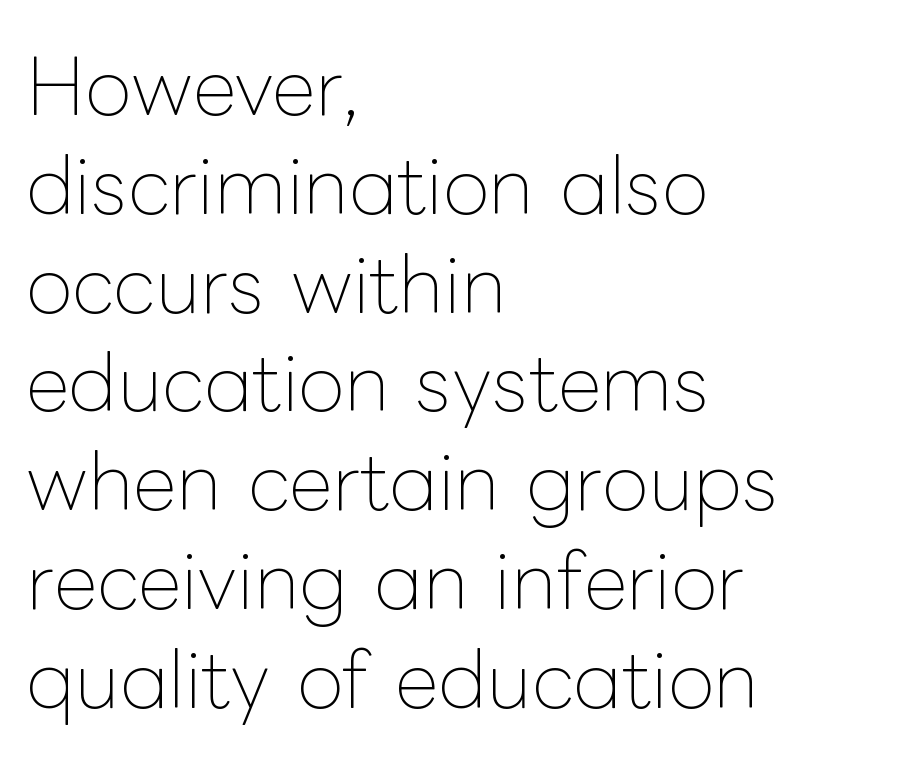
Q: Is the text bold? A: No.
Q: Is the text italic (slanted)? A: No, it is upright.
Q: Is the text underlined? A: No.
Q: How is the paragraph aligned? A: Left-aligned.
Q: Is the spacing between letters normal or unusually wide? A: Normal.
Q: Is the spacing between lines tight, normal or loose? A: Normal.
Q: Width (condensed, normal, or wide)? A: Normal.
Q: Stroke contrast? A: Low.
Q: x-height? A: Medium.
Q: Monospaced? A: No.
